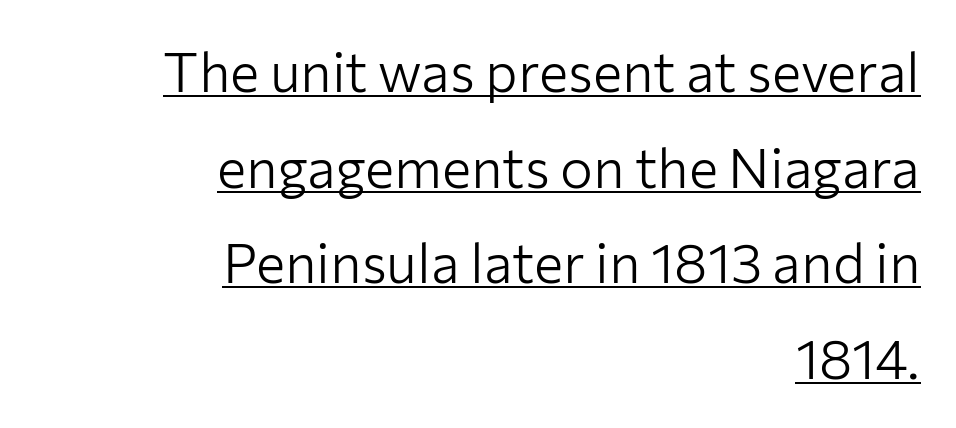
Q: Is the text bold? A: No.
Q: Is the text italic (slanted)? A: No, it is upright.
Q: Is the typeface a serif or a sans-serif typeface? A: Sans-serif.
Q: Is the text underlined? A: Yes.
Q: How is the paragraph aligned? A: Right-aligned.
Q: Is the spacing between letters normal or unusually wide? A: Normal.
Q: Width (condensed, normal, or wide)? A: Normal.
Q: Stroke contrast? A: Low.
Q: x-height? A: Medium.
Q: Monospaced? A: No.
